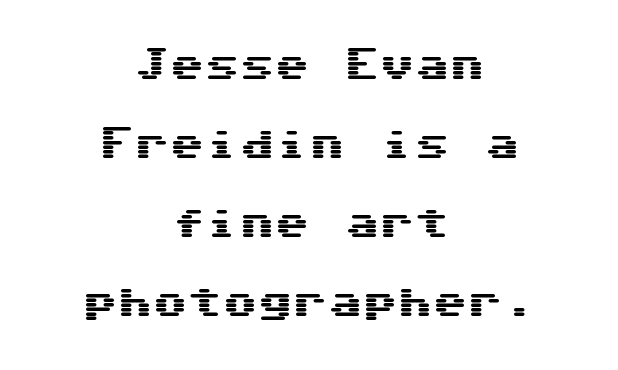
The image shows 35 px wide sans-serif type, upright, monospaced; set centered, loose line spacing (2.26x), normal letter spacing, not underlined; medium stroke contrast and a medium x-height.
